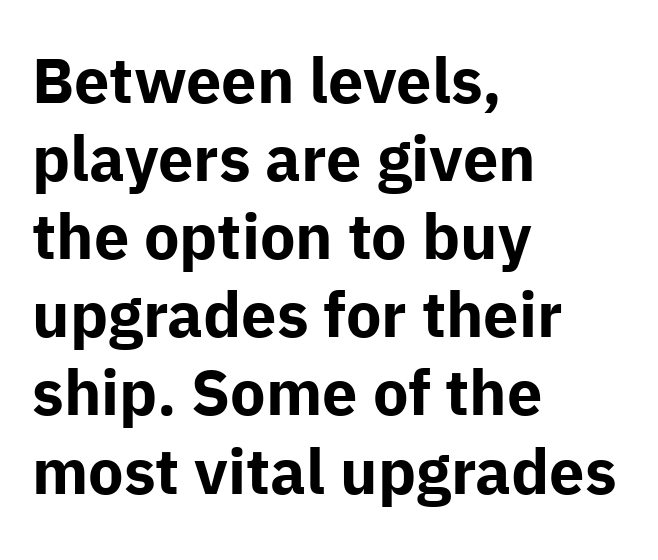
Q: Is the text bold? A: Yes.
Q: Is the text italic (slanted)? A: No, it is upright.
Q: Is the typeface a serif or a sans-serif typeface? A: Sans-serif.
Q: Is the text underlined? A: No.
Q: How is the paragraph aligned? A: Left-aligned.
Q: Is the spacing between letters normal or unusually wide? A: Normal.
Q: Width (condensed, normal, or wide)? A: Normal.
Q: Stroke contrast? A: Low.
Q: x-height? A: Medium.
Q: Monospaced? A: No.
